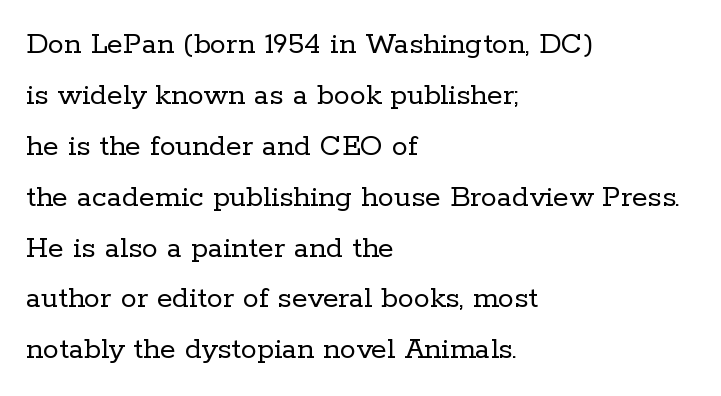
You can tell it's not italic because the verticals are truly vertical. The rendering anchors every line to the left-hand side. Do the characters align in a grid? No, the font is proportional. What kind of face is this? One with serifs. A typesetter would call this leading conventional body-copy spacing. Words appear dense and cohesive because spacing is normal.
